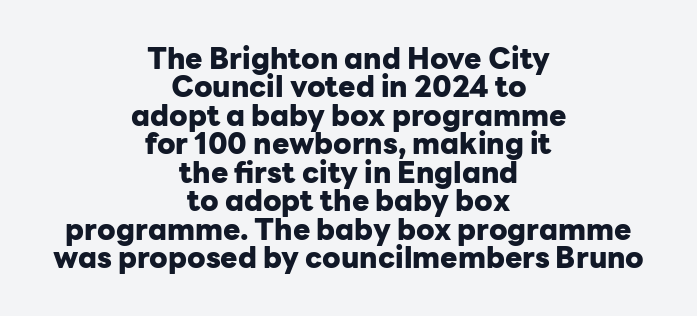
{"serif": "no", "italic": "no", "bold": "yes", "weight": "heavy", "width": "normal", "stroke_contrast": "low", "x_height": "medium", "monospaced": "no", "underline": "no", "align": "center", "line_spacing": "tight", "line_spacing_ratio": 0.98, "letter_spacing": "normal", "letter_spacing_em": 0.0, "glyph_px": 29}
